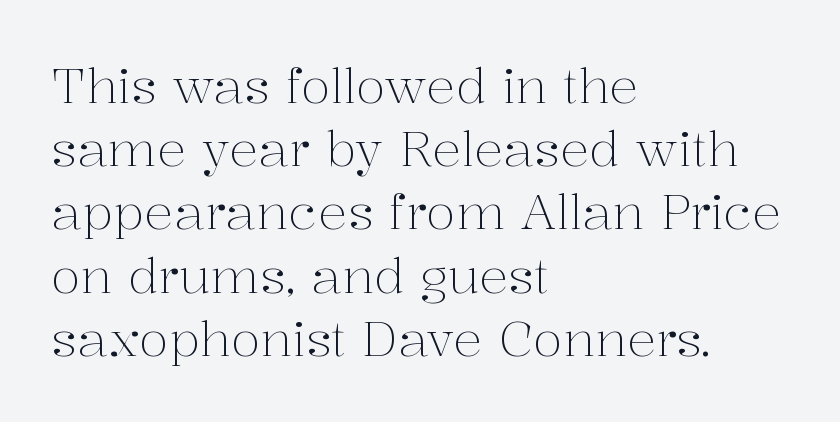
The passage shown is typed in a proportional face where columns would drift. Does the lettering tilt? It doesn't — this is upright. Nobody touched the tracking dial on this one. The cut favours lightness, reaching ordinary text weight at its darkest.
